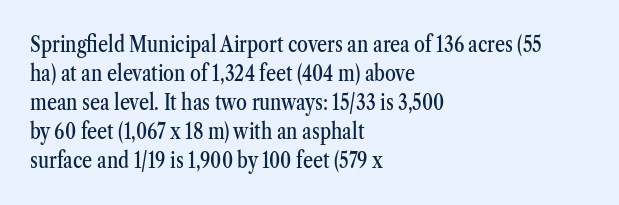
It's the straight-up-and-down kind of type. The horizontal fit of the characters is conventional and even. These lines are set flush left with a ragged right edge. Glance below the letters and you will spot only blank space.
